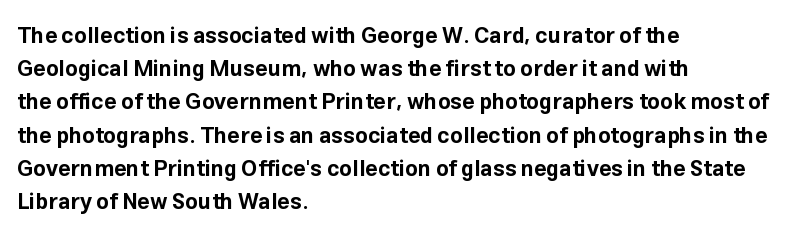
Q: Is the text bold? A: Yes.
Q: Is the text italic (slanted)? A: No, it is upright.
Q: Is the text underlined? A: No.
Q: How is the paragraph aligned? A: Left-aligned.
Q: Is the spacing between letters normal or unusually wide? A: Normal.
Q: Is the spacing between lines tight, normal or loose? A: Normal.
